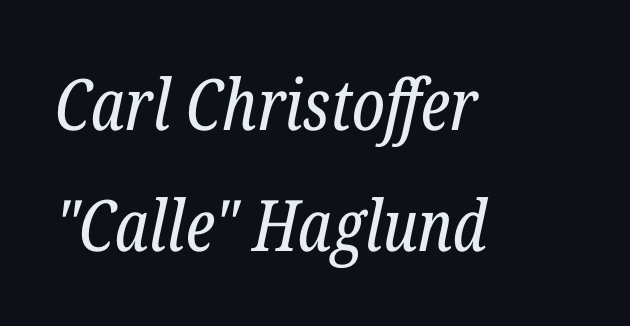
Caption: standard tracking, unaltered. The strip under each line holds only bare page. Compared with a centered layout, this one pins lines to the left instead. Notice how the stems are inclined rather than vertical — that's the hallmark of italics. Observe the serifs anchoring each vertical stroke in this sample.
